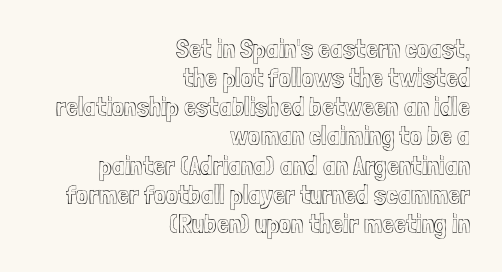
Q: Is the text italic (slanted)? A: No, it is upright.
Q: Is the text underlined? A: No.
Q: How is the paragraph aligned? A: Right-aligned.
Q: Is the spacing between letters normal or unusually wide? A: Normal.
Q: Is the spacing between lines tight, normal or loose? A: Tight.
